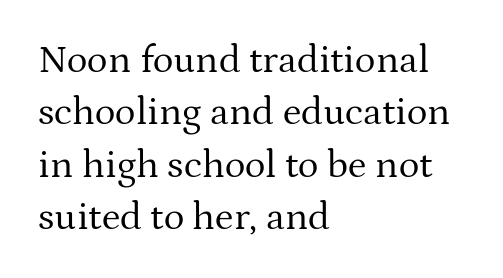
Character widths vary here, with narrow letters taking less room than wide ones. This is not heavy type; no bold has been used. You can tell from the footed stems that serif type was used. Each row of text sits above clean, open space. Nope, not italic — everything's standing straight.
